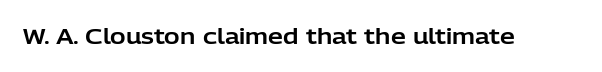
{"italic": "no", "underline": "no", "letter_spacing": "normal", "letter_spacing_em": 0.0, "glyph_px": 21}
